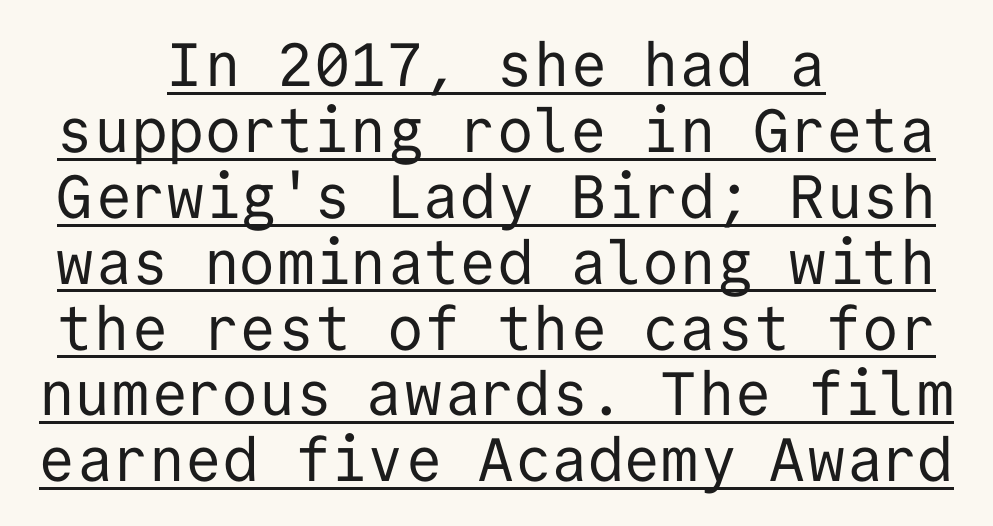
Q: Is the text bold? A: No.
Q: Is the text italic (slanted)? A: No, it is upright.
Q: Is the typeface a serif or a sans-serif typeface? A: Sans-serif.
Q: Is the text underlined? A: Yes.
Q: How is the paragraph aligned? A: Centered.
Q: Is the spacing between letters normal or unusually wide? A: Normal.
Q: Is the spacing between lines tight, normal or loose? A: Tight.
Q: Width (condensed, normal, or wide)? A: Normal.
Q: Stroke contrast? A: Low.
Q: x-height? A: Medium.
Q: Monospaced? A: Yes.
